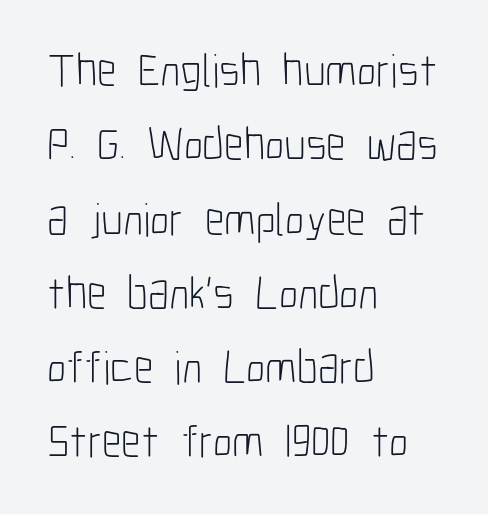
The image shows 47 px light, condensed sans-serif type, upright; set left-aligned, normal line spacing (1.58x), normal letter spacing, not underlined; low stroke contrast and a medium x-height.
